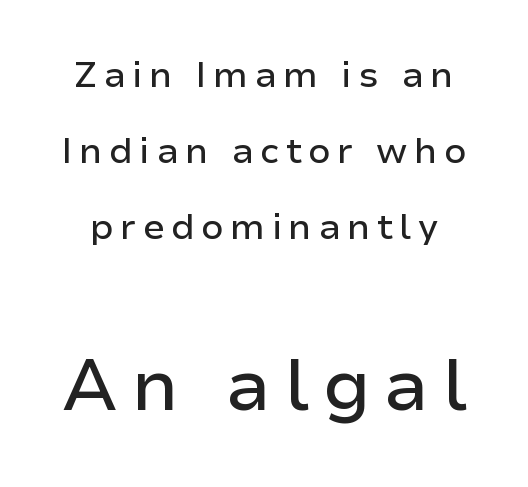
The image shows 73 px sans-serif type, upright; set loose line spacing (2.11x), not underlined; the second (bottom) block is 2.03x larger; low stroke contrast and a medium x-height.
